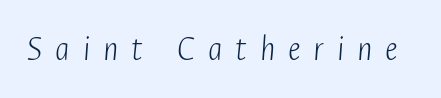
{"italic": "yes", "lean": "right", "slant_degrees": 4, "bold": "no", "weight": "light", "width": "condensed", "stroke_contrast": "low", "x_height": "medium", "monospaced": "no", "underline": "no", "letter_spacing": "wide", "letter_spacing_em": 0.36, "glyph_px": 36}
